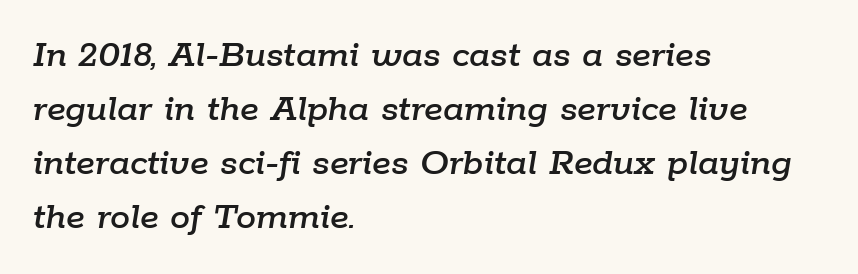
{"italic": "yes", "lean": "right", "slant_degrees": 9, "width": "normal", "stroke_contrast": "low", "x_height": "medium", "monospaced": "no", "underline": "no", "align": "left", "line_spacing": "normal", "line_spacing_ratio": 1.35, "letter_spacing": "normal", "letter_spacing_em": 0.0, "glyph_px": 40}
